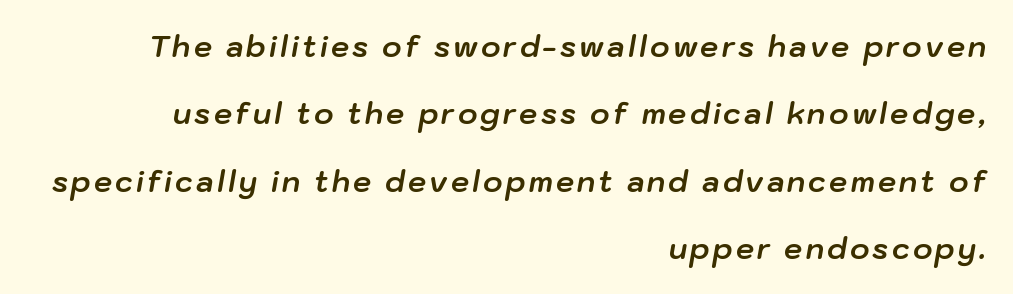
{"italic": "yes", "lean": "right", "slant_degrees": 10, "bold": "yes", "weight": "bold", "width": "normal", "stroke_contrast": "low", "x_height": "medium", "monospaced": "no", "underline": "no", "align": "right", "line_spacing": "loose", "line_spacing_ratio": 2.32, "glyph_px": 29}
